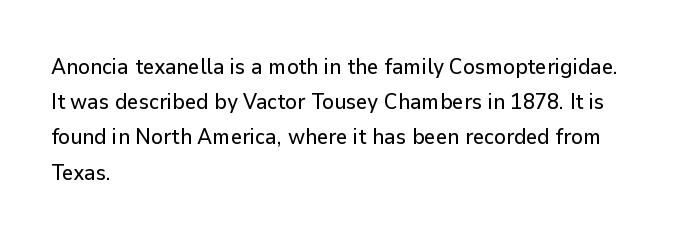
Q: Is the text italic (slanted)? A: No, it is upright.
Q: Is the text underlined? A: No.
Q: How is the paragraph aligned? A: Left-aligned.
Q: Is the spacing between letters normal or unusually wide? A: Normal.
Q: Is the spacing between lines tight, normal or loose? A: Normal.
